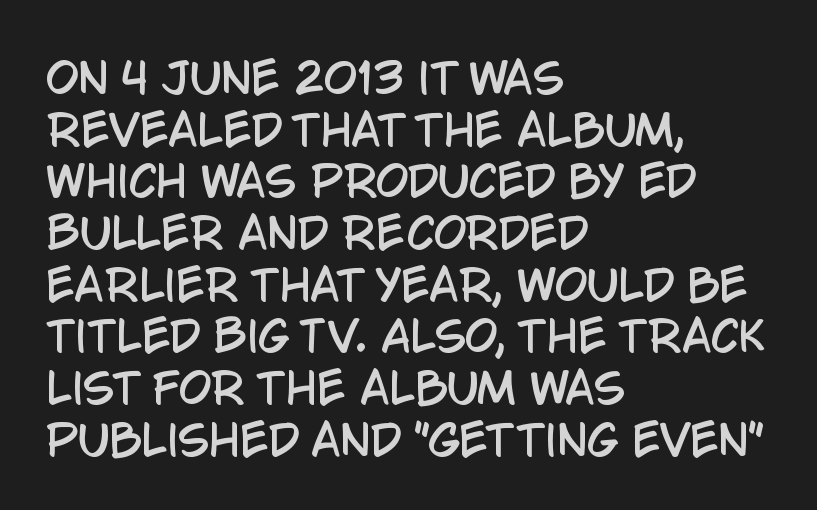
The image shows 42 px condensed sans-serif type, upright; set left-aligned, line spacing 1.23x, normal letter spacing, not underlined; low stroke contrast and a large x-height.
